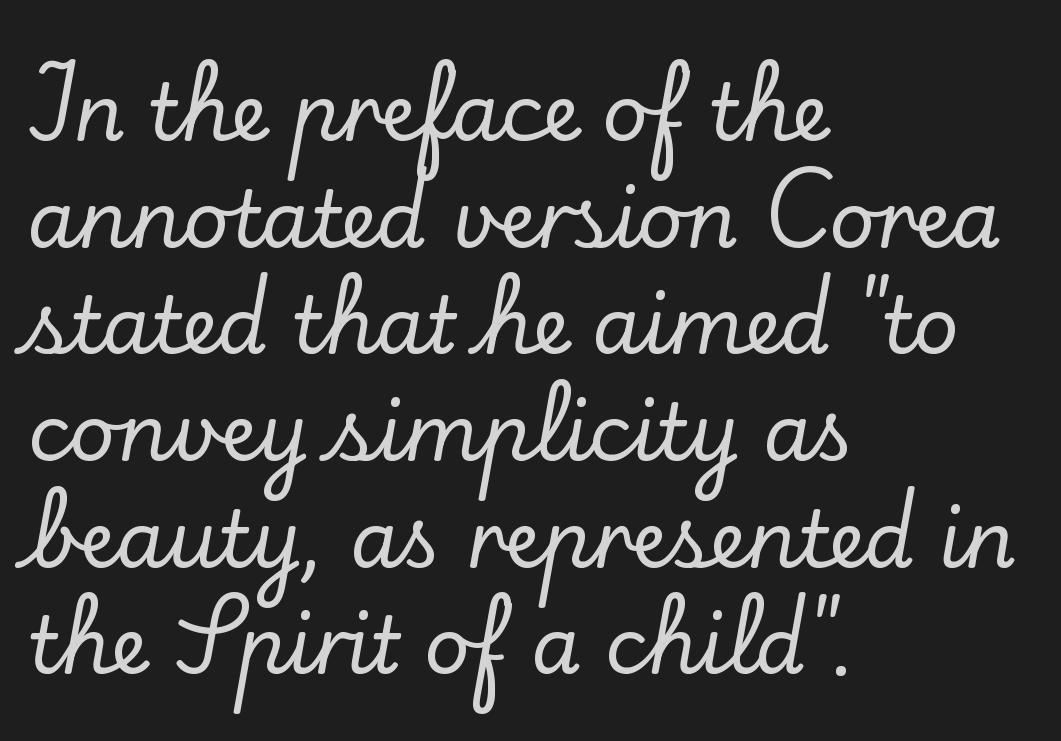
Q: Is the text italic (slanted)? A: Yes.
Q: Is the typeface a serif or a sans-serif typeface? A: Serif.
Q: Is the text underlined? A: No.
Q: How is the paragraph aligned? A: Left-aligned.
Q: Is the spacing between letters normal or unusually wide? A: Normal.
Q: Is the spacing between lines tight, normal or loose? A: Normal.
Q: Width (condensed, normal, or wide)? A: Normal.
Q: Stroke contrast? A: Low.
Q: x-height? A: Small.
Q: Monospaced? A: No.
